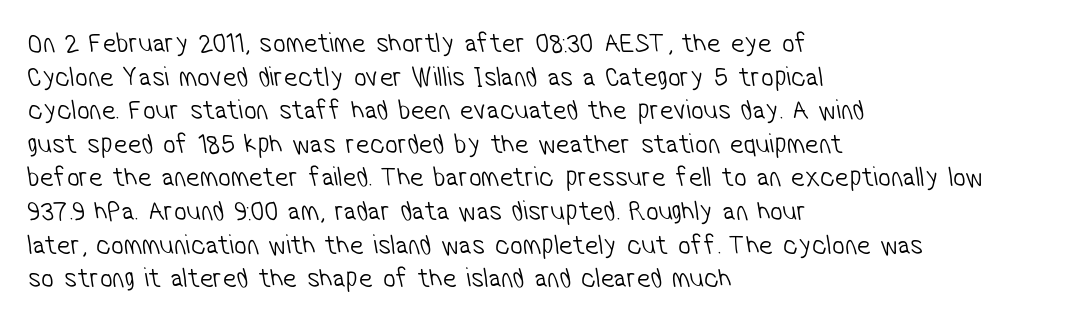
The paragraph shown leans on its left margin. The characters are drawn with everyday or finer stroke widths. Think of a printed novel: that variable character pitch is what you see here. Does the type have serifs? No, each stem ends abruptly. Default kerning and tracking; the words read as compact shapes.
